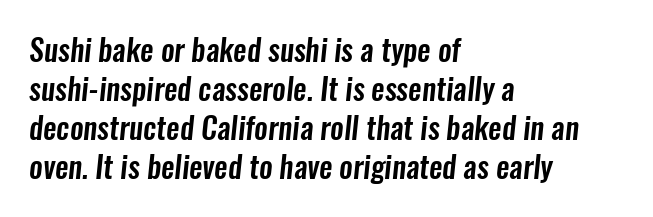
The image shows 30 px condensed sans-serif type; set left-aligned, normal line spacing (1.3x), normal letter spacing, not underlined; low stroke contrast and a medium x-height.
